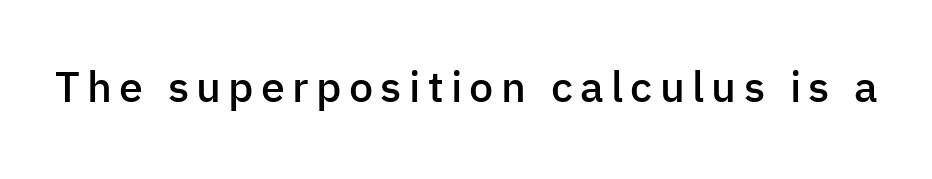
{"serif": "no", "italic": "no", "bold": "semi", "weight": "semibold", "width": "normal", "stroke_contrast": "low", "x_height": "medium", "monospaced": "no", "underline": "no", "glyph_px": 43}
